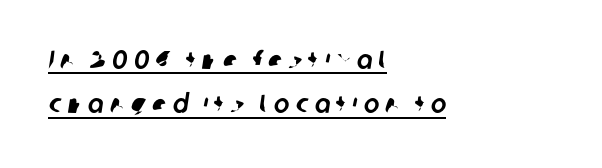
The image shows 26 px text type; set left-aligned, line spacing 1.71x, unusually wide letter spacing (+0.24 em), underlined.
